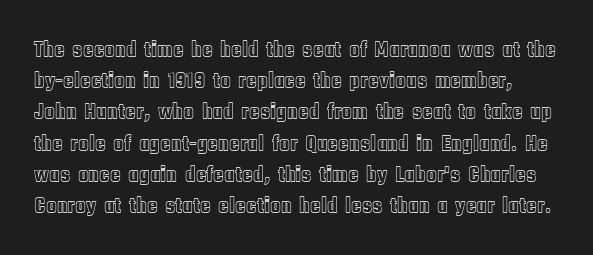
{"italic": "no", "underline": "no", "line_spacing": "normal", "line_spacing_ratio": 1.42, "letter_spacing": "normal", "letter_spacing_em": 0.0, "glyph_px": 22}
